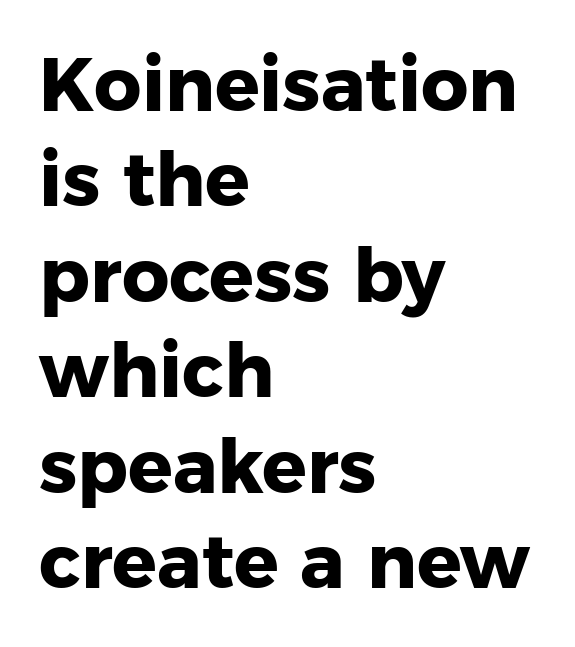
Plenty of ink on the page — the face is bold. These lines were composed using upright roman letters. Line beginnings align vertically; line endings do not. Type without underlining. A typesetter would label this face a sans. Whoever set this chose a conventional vertical rhythm.
